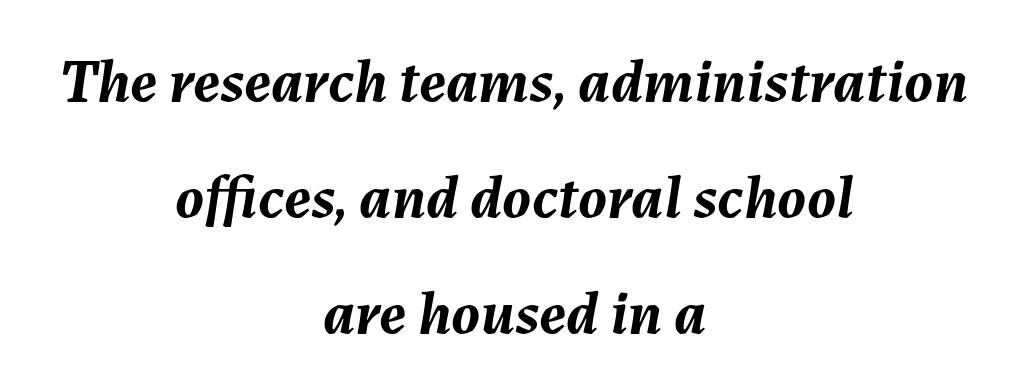
The whitespace from short lines is split evenly between both sides. Bare-footed words on every line. The letters advance in unequal steps, a hallmark of proportional type. Pretty heavy lettering here — definitely bold. The rendering applies a slant to the glyphs. The line texture is even and compact thanks to regular tracking.
